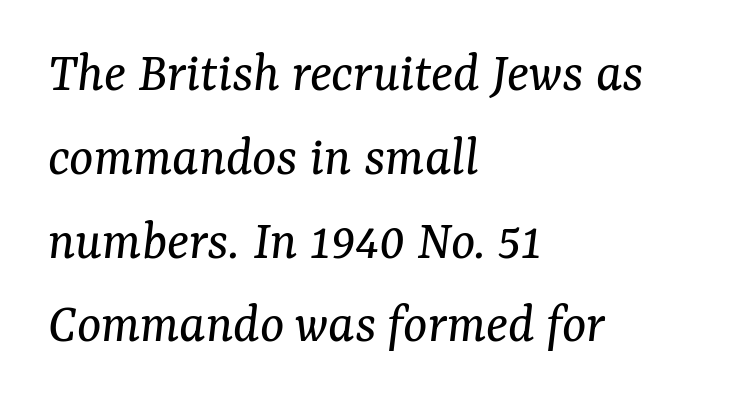
Leading: standard. A student would call this left alignment; a typographer would say flush left, rag right. The font sits on the lighter half of the weight spectrum, regular included. Unlike a clean sans, this face finishes its strokes with serifs. You could not count columns in this text — the font is proportionally spaced. The zone under the glyphs is completely vacant.
